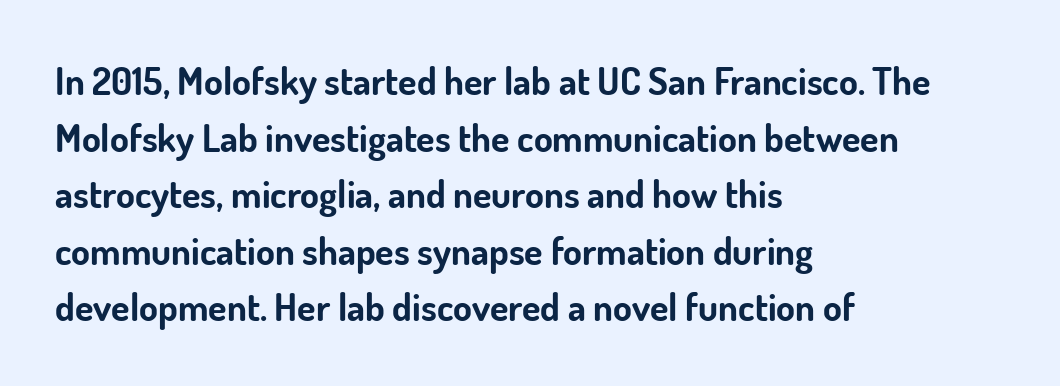
The typesetter chose a ragged-right arrangement here. The line texture is even and compact thanks to regular tracking. Pretty heavy lettering here — definitely bold. Think of a printed novel: that variable character pitch is what you see here.
